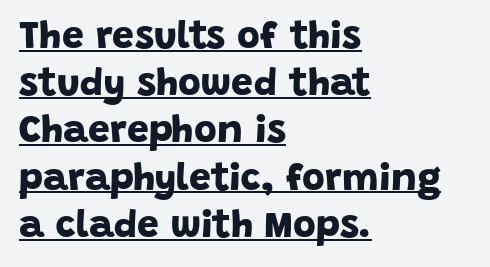
Short note: letters normally spaced. This sample has the flowing, uneven cadence of proportional lettering. The typesetter has applied underlining to the passage shown. Classification — sans serif. One-word summary of the alignment: left. Caption: bold face, heavy strokes.
